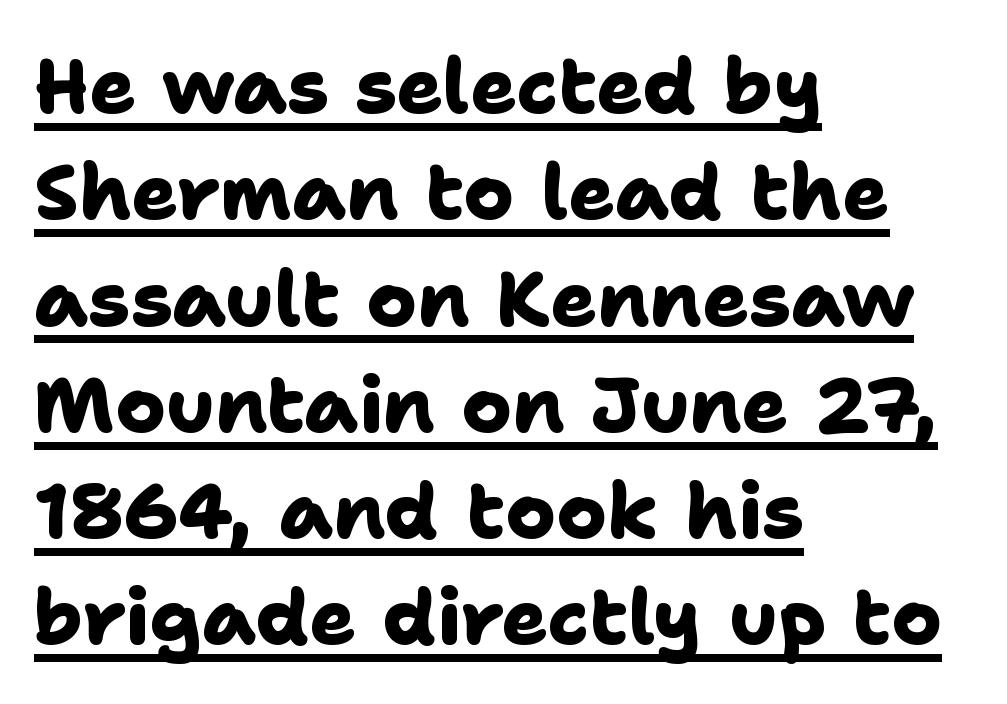
Note the varied advance widths — an 'i' is clearly narrower than an 'm'. You could call the tracking neutral — neither tight nor loose. Regular leading. Each line of the rendering has a horizontal stroke beneath the glyphs.
